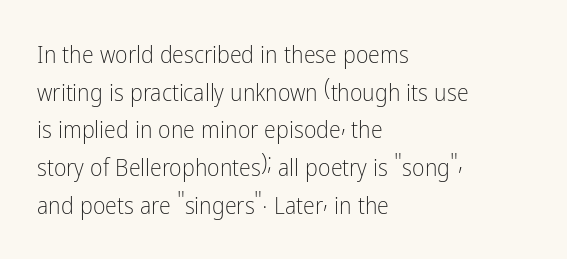
The setting favours the left margin, as ordinary paragraphs usually do. The face looks like a standard text weight, possibly lighter. Each row of text sits above clean, open space. Posture: straight, roman, zero tilt.
